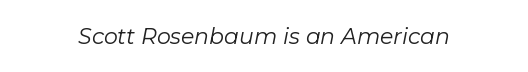
Q: Is the text bold? A: No.
Q: Is the text italic (slanted)? A: Yes, it leans right by about 11 degrees.
Q: Is the text underlined? A: No.
Q: Is the spacing between letters normal or unusually wide? A: Normal.
